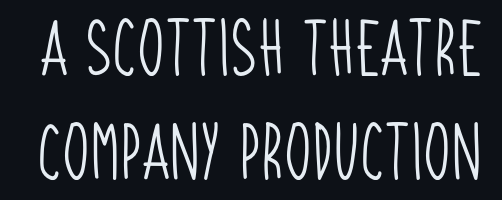
Q: Is the text bold? A: No.
Q: Is the typeface a serif or a sans-serif typeface? A: Sans-serif.
Q: Is the text underlined? A: No.
Q: Is the spacing between letters normal or unusually wide? A: Normal.
Q: Width (condensed, normal, or wide)? A: Condensed.
Q: Stroke contrast? A: Low.
Q: x-height? A: Large.
Q: Monospaced? A: No.
